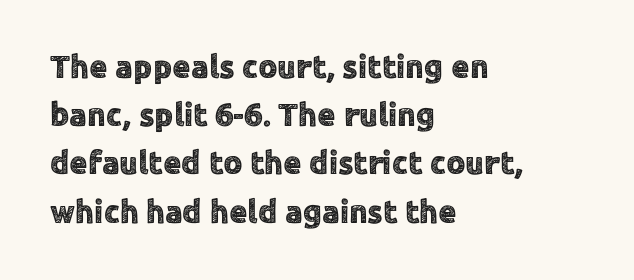
{"serif": "no", "italic": "no", "width": "normal", "x_height": "medium", "monospaced": "no", "underline": "no", "align": "left", "line_spacing": "normal", "line_spacing_ratio": 1.46, "letter_spacing": "normal", "letter_spacing_em": 0.0, "glyph_px": 33}
